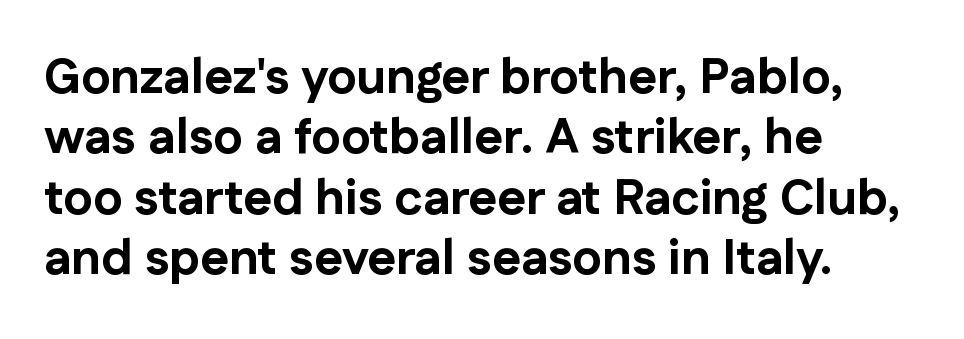
{"serif": "no", "italic": "no", "bold": "yes", "weight": "bold", "width": "normal", "stroke_contrast": "low", "x_height": "medium", "monospaced": "no", "underline": "no", "align": "left", "line_spacing_ratio": 1.23, "letter_spacing": "normal", "letter_spacing_em": 0.0, "glyph_px": 49}
